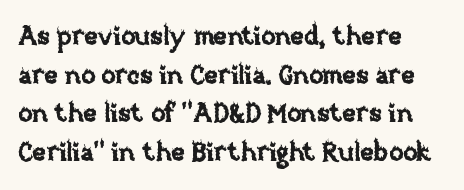
If you measured baseline to baseline, you'd find a middling distance. The line texture is even and compact thanks to regular tracking. Descender tails drop into unmarked territory. Posture: upright roman. Horizontally, the lines are justified to the leading edge only.
